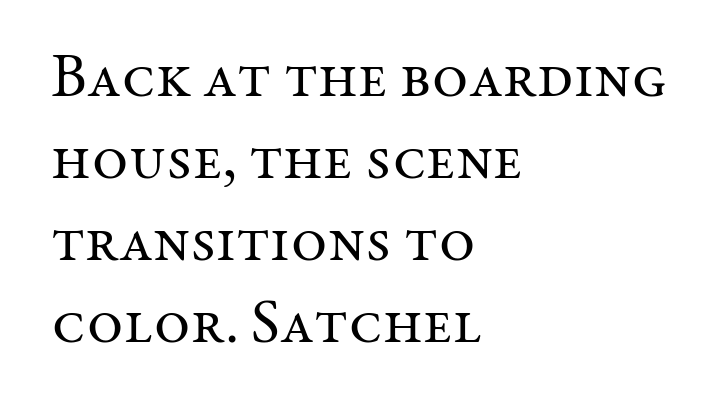
Q: Is the text bold? A: No.
Q: Is the text italic (slanted)? A: No, it is upright.
Q: Is the typeface a serif or a sans-serif typeface? A: Serif.
Q: Is the text underlined? A: No.
Q: How is the paragraph aligned? A: Left-aligned.
Q: Is the spacing between letters normal or unusually wide? A: Normal.
Q: Is the spacing between lines tight, normal or loose? A: Normal.
Q: Width (condensed, normal, or wide)? A: Normal.
Q: Stroke contrast? A: Medium.
Q: x-height? A: Medium.
Q: Monospaced? A: No.
